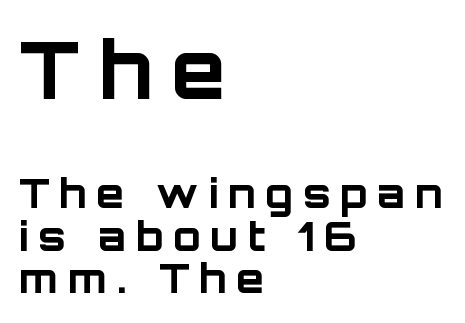
Typographically, this falls in the sans-serif category. Notice how the stems are strictly vertical — no italics here. Bigger letters appear in the top chunk; the bottom chunk is reduced. Quick note: interline space is minimal. The rendering uses natural spacing where letterforms have individual widths. Glyph-to-glyph distance is far greater than everyday printed text.
